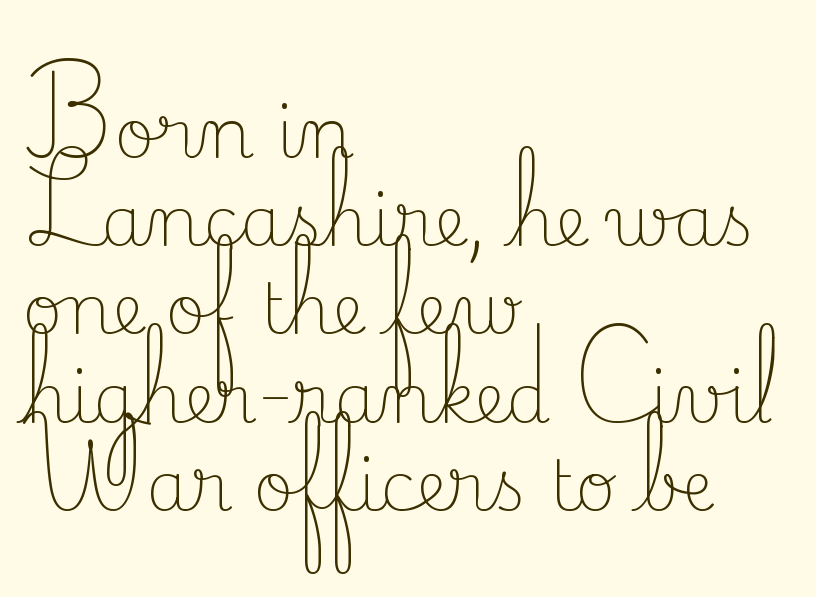
The image shows 70 px light serif type, upright; set left-aligned, normal line spacing (1.26x), normal letter spacing, not underlined; low stroke contrast and a small x-height.
